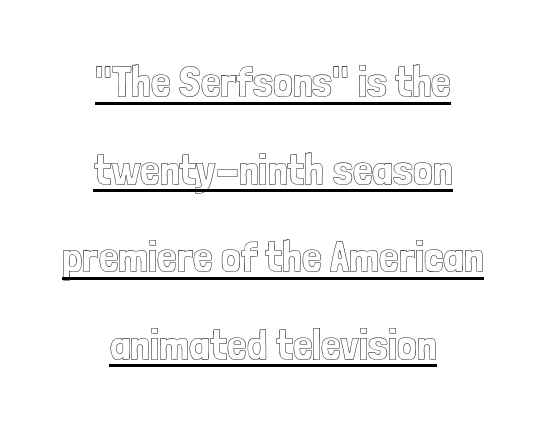
How are the letters spaced? Ordinarily, with no added tracking. It's the straight-up-and-down kind of type. Both edges are ragged and mirror each other, which tells us the setting is centered. Baseline-to-baseline distance is far greater than the letter height.
